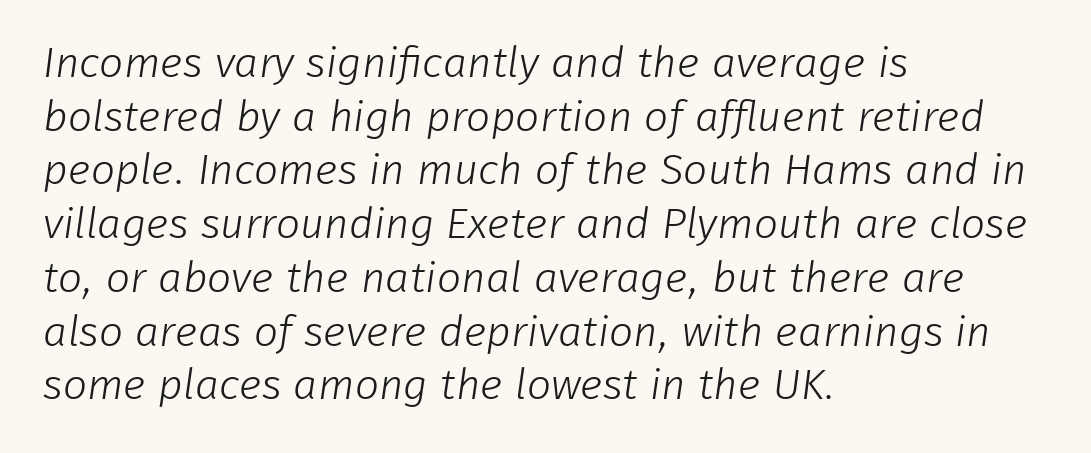
The image shows 43 px light sans-serif type; set left-aligned, normal line spacing (1.25x), normal letter spacing, not underlined; low stroke contrast and a medium x-height.
